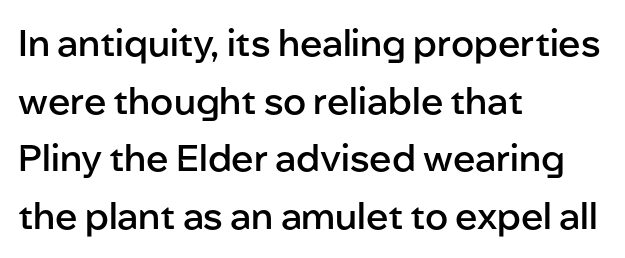
Q: Is the text bold? A: Semi-bold.
Q: Is the text italic (slanted)? A: No, it is upright.
Q: Is the typeface a serif or a sans-serif typeface? A: Sans-serif.
Q: Is the text underlined? A: No.
Q: How is the paragraph aligned? A: Left-aligned.
Q: Is the spacing between letters normal or unusually wide? A: Normal.
Q: Is the spacing between lines tight, normal or loose? A: Normal.
Q: Width (condensed, normal, or wide)? A: Normal.
Q: Stroke contrast? A: Low.
Q: x-height? A: Medium.
Q: Monospaced? A: No.
